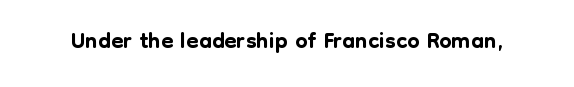
The words here are not underlined. Posture: upright roman. Each letter's strokes conclude bluntly, with no projecting serifs. Spacing between characters is what you'd get straight out of the box.
